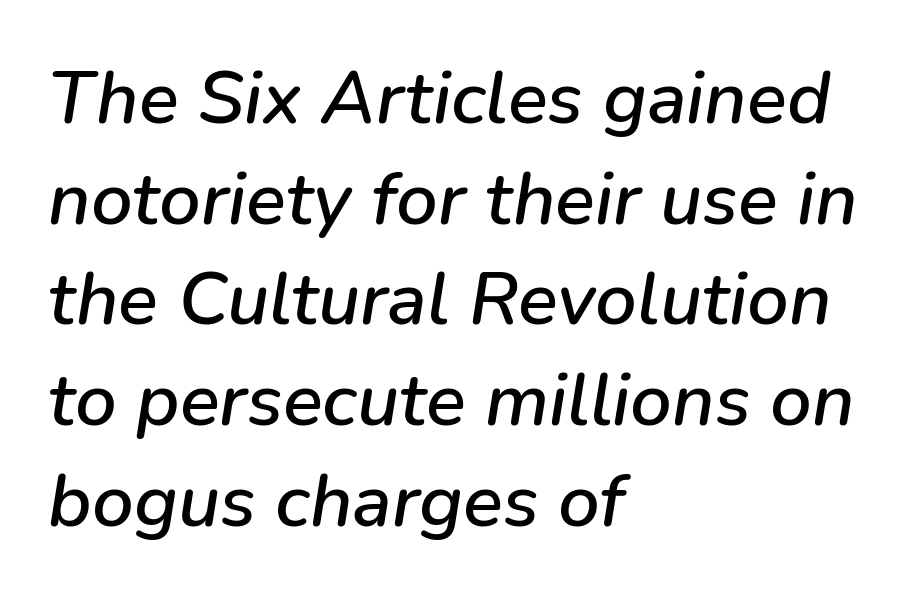
Q: Is the text italic (slanted)? A: Yes, it leans right by about 9 degrees.
Q: Is the text underlined? A: No.
Q: How is the paragraph aligned? A: Left-aligned.
Q: Is the spacing between letters normal or unusually wide? A: Normal.
Q: Is the spacing between lines tight, normal or loose? A: Normal.
Q: Width (condensed, normal, or wide)? A: Normal.
Q: Stroke contrast? A: Low.
Q: x-height? A: Medium.
Q: Monospaced? A: No.
